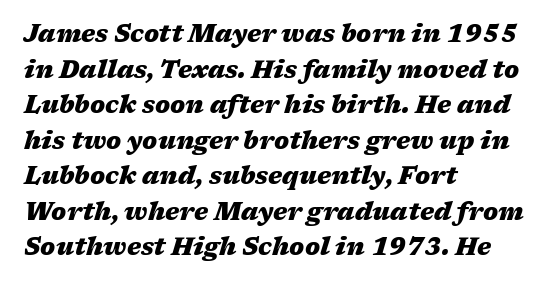
As a designer I'd log this as weight 700, bold. The letterforms sit shoulder to shoulder at normal distance. Check under the words: just untouched page. Summary of vertical rhythm: regular, with standard interline spacing.
